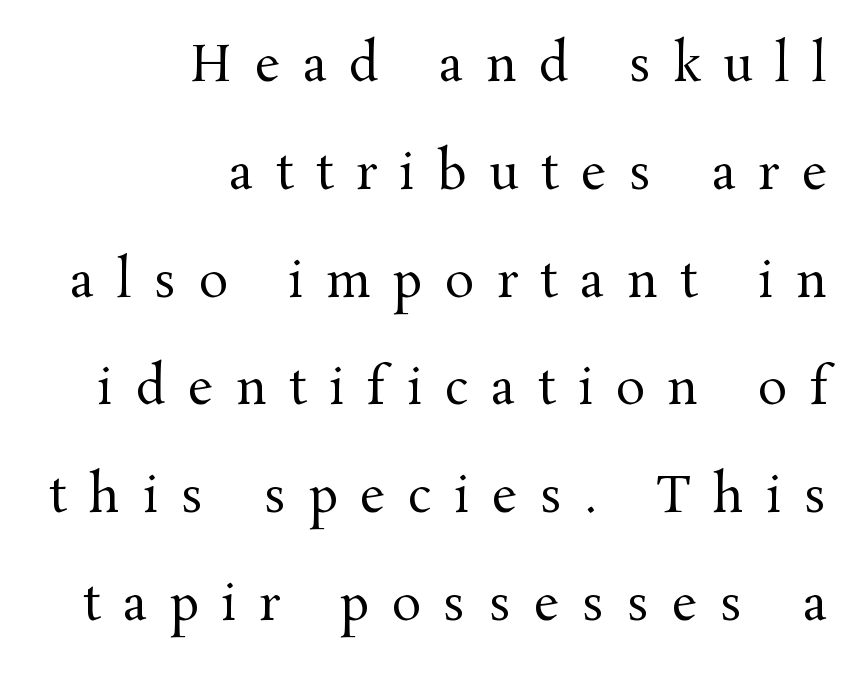
{"serif": "yes", "italic": "no", "bold": "no", "weight": "regular", "width": "normal", "stroke_contrast": "medium", "x_height": "medium", "monospaced": "no", "underline": "no", "align": "right", "line_spacing": "loose", "line_spacing_ratio": 2.2, "letter_spacing": "wide", "letter_spacing_em": 0.46, "glyph_px": 49}
